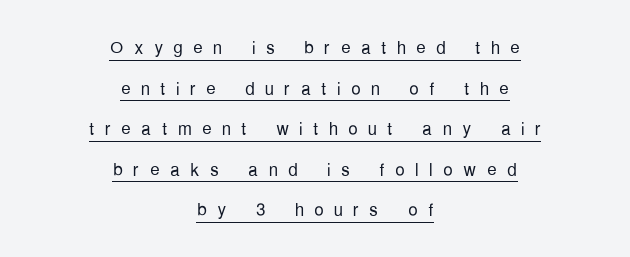
Q: Is the text bold? A: No.
Q: Is the text italic (slanted)? A: No, it is upright.
Q: Is the text underlined? A: Yes.
Q: How is the paragraph aligned? A: Centered.
Q: Is the spacing between letters normal or unusually wide? A: Unusually wide.
Q: Is the spacing between lines tight, normal or loose? A: Normal.
